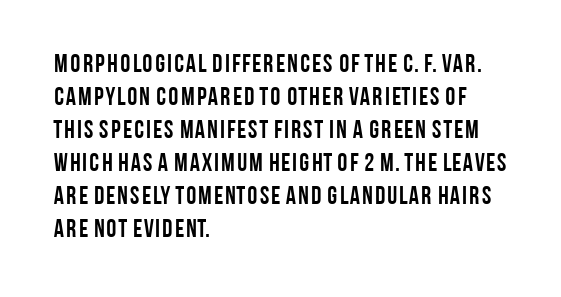
A full-strength bold gives these letters their thick strokes. The gaps between neighbouring characters are ordinary and unremarkable. The lines sit at an ordinary, default distance from one another. Descender tails drop into unmarked territory.
